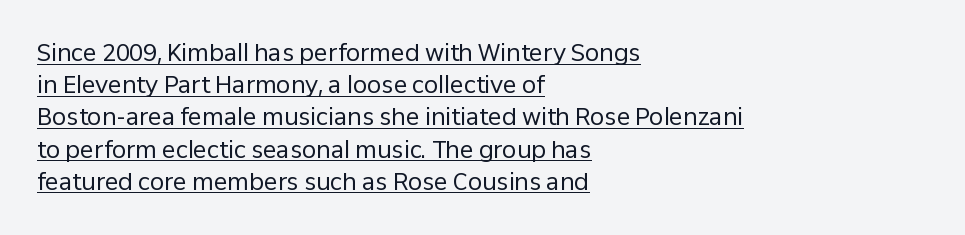
{"italic": "no", "bold": "no", "underline": "yes", "align": "left", "line_spacing": "normal", "line_spacing_ratio": 1.4, "letter_spacing": "normal", "letter_spacing_em": 0.0, "glyph_px": 23}
